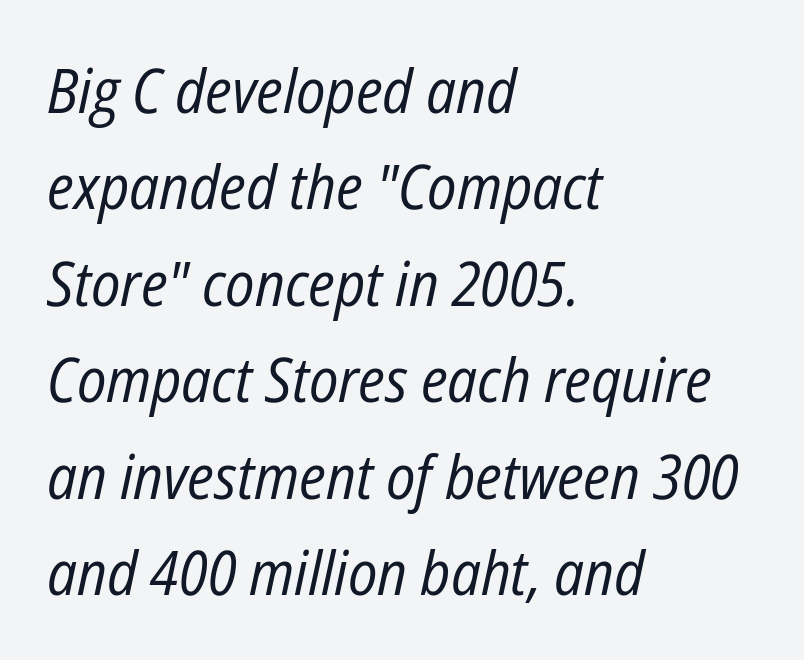
{"italic": "yes", "lean": "right", "slant_degrees": 12, "bold": "no", "weight": "regular", "width": "condensed", "stroke_contrast": "low", "x_height": "medium", "monospaced": "no", "underline": "no", "align": "left", "line_spacing": "normal", "line_spacing_ratio": 1.58, "letter_spacing": "normal", "letter_spacing_em": 0.0, "glyph_px": 61}
